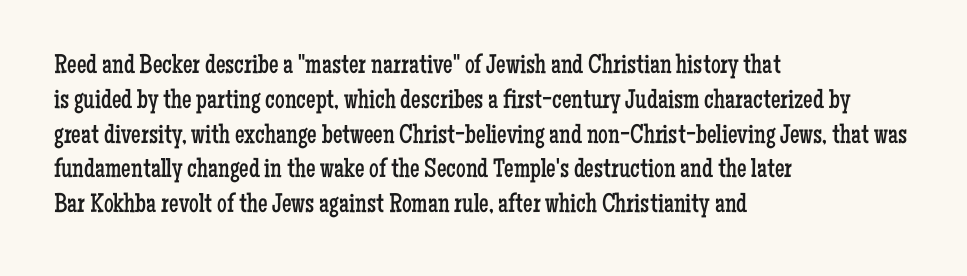
The image shows 27 px text type, upright; set left-aligned, normal line spacing (1.29x), normal letter spacing, not underlined.
